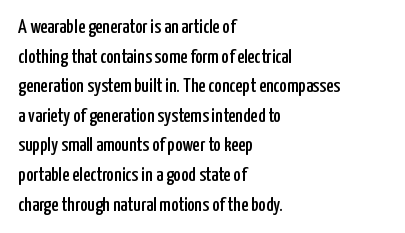
Q: Is the text italic (slanted)? A: No, it is upright.
Q: Is the text underlined? A: No.
Q: How is the paragraph aligned? A: Left-aligned.
Q: Is the spacing between letters normal or unusually wide? A: Normal.
Q: Is the spacing between lines tight, normal or loose? A: Normal.
